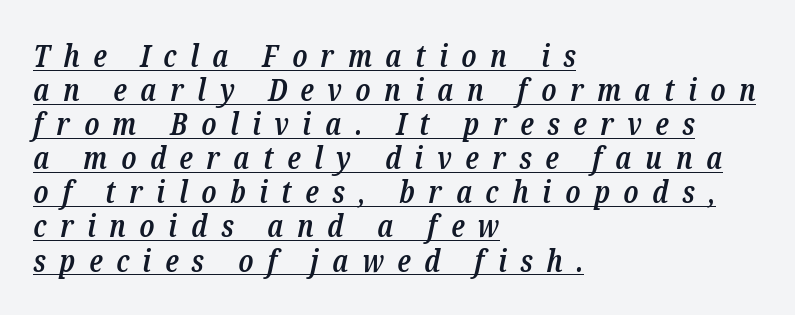
How would I describe the line gaps? Narrow and economical. Spacing verdict: proportional, widths tailored to each character. The face used here is a semibold: visibly heavier than regular, lighter than bold. The type is letterspaced generously, with wide tracking. Line beginnings align vertically; line endings do not.
